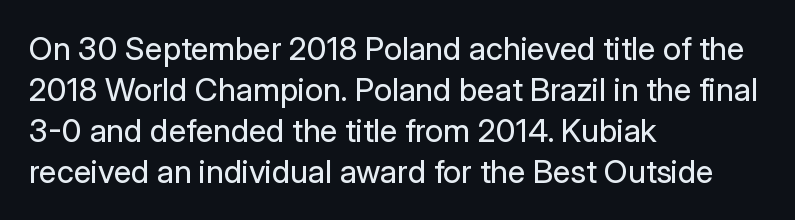
{"serif": "no", "italic": "no", "bold": "no", "weight": "regular", "width": "normal", "stroke_contrast": "low", "x_height": "medium", "monospaced": "no", "underline": "no", "align": "left", "line_spacing": "normal", "line_spacing_ratio": 1.28, "letter_spacing": "normal", "letter_spacing_em": 0.0, "glyph_px": 32}
